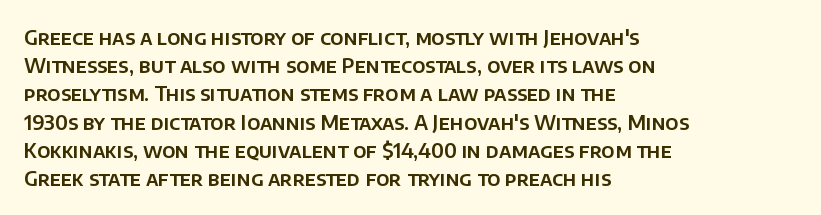
{"italic": "no", "underline": "no", "align": "left", "line_spacing": "normal", "line_spacing_ratio": 1.41, "letter_spacing": "normal", "letter_spacing_em": 0.0, "glyph_px": 20}
